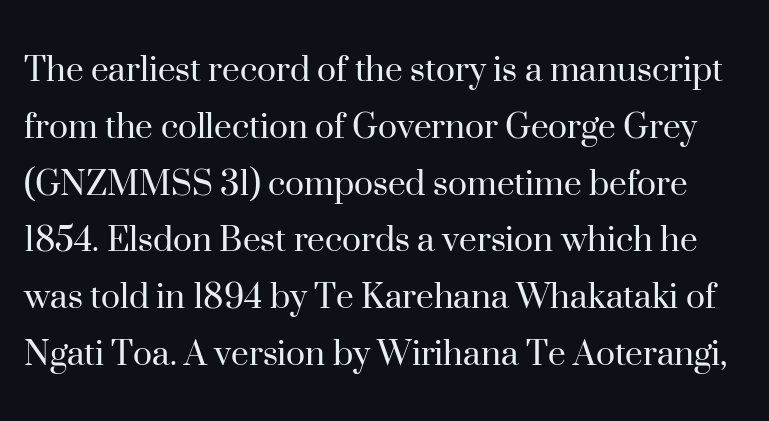
{"serif": "yes", "italic": "no", "bold": "no", "weight": "regular", "width": "normal", "stroke_contrast": "high", "x_height": "small", "monospaced": "no", "underline": "no", "line_spacing": "normal", "line_spacing_ratio": 1.42, "letter_spacing": "normal", "letter_spacing_em": 0.0, "glyph_px": 40}
